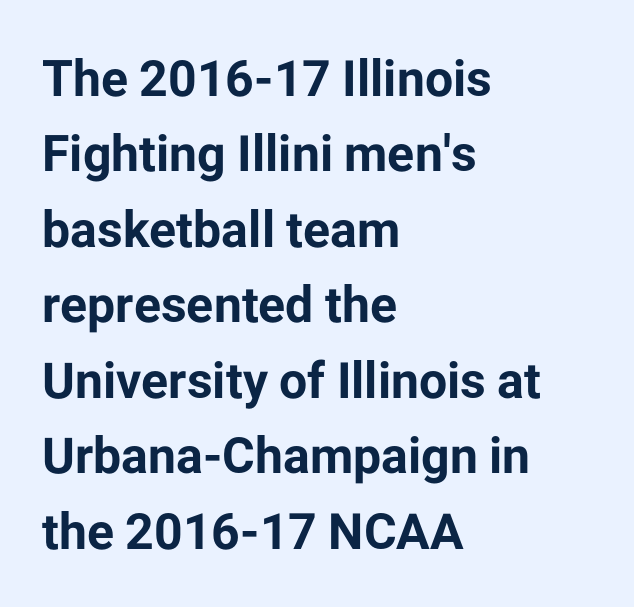
{"serif": "no", "italic": "no", "bold": "yes", "weight": "bold", "width": "normal", "stroke_contrast": "low", "x_height": "medium", "monospaced": "no", "underline": "no", "align": "left", "line_spacing": "normal", "line_spacing_ratio": 1.51, "letter_spacing": "normal", "letter_spacing_em": 0.0, "glyph_px": 50}
